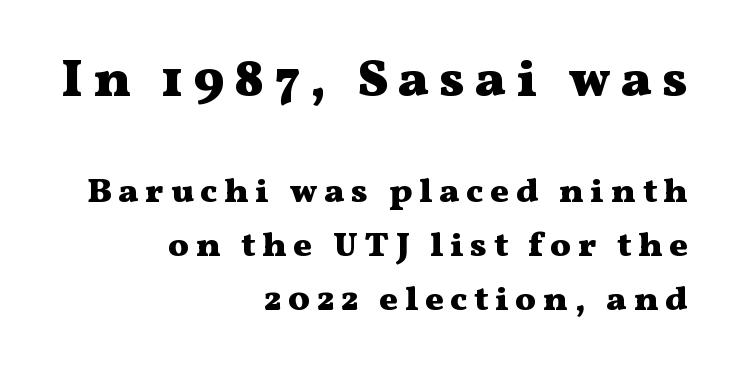
Q: Is the text bold? A: Yes.
Q: Is the text italic (slanted)? A: No, it is upright.
Q: Is the typeface a serif or a sans-serif typeface? A: Serif.
Q: Is the text underlined? A: No.
Q: How is the paragraph aligned? A: Right-aligned.
Q: Is the spacing between lines tight, normal or loose? A: Normal.
Q: Which block of text is set in a larger size, the first (top) or the second (bottom)? A: The first (top) one.
Q: Width (condensed, normal, or wide)? A: Wide.
Q: Stroke contrast? A: Medium.
Q: x-height? A: Medium.
Q: Monospaced? A: No.
